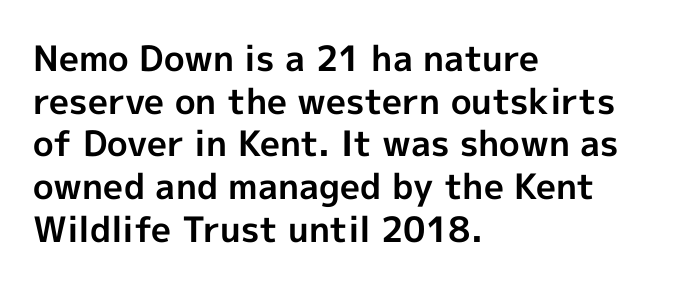
{"serif": "no", "italic": "no", "bold": "yes", "weight": "bold", "width": "normal", "x_height": "medium", "monospaced": "no", "underline": "no", "align": "left", "line_spacing_ratio": 1.22, "letter_spacing": "normal", "letter_spacing_em": 0.0, "glyph_px": 35}
